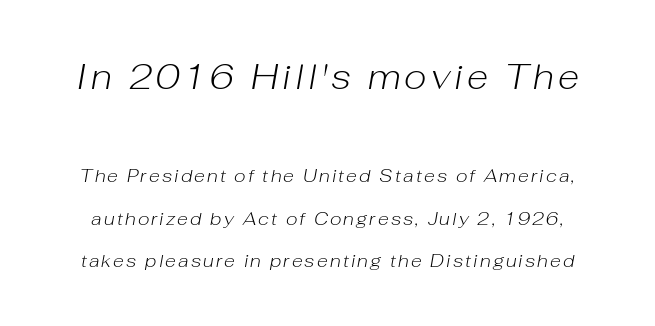
{"italic": "yes", "lean": "right", "slant_degrees": 10, "bold": "no", "weight": "light", "width": "normal", "stroke_contrast": "low", "x_height": "medium", "monospaced": "no", "underline": "no", "line_spacing": "loose", "line_spacing_ratio": 2.35, "larger_block": "first", "size_ratio": 1.94, "glyph_px": 35}
